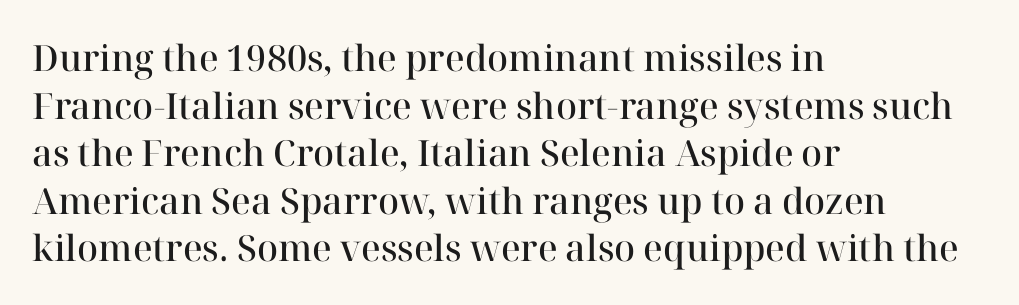
Q: Is the text bold? A: Semi-bold.
Q: Is the text italic (slanted)? A: No, it is upright.
Q: Is the typeface a serif or a sans-serif typeface? A: Serif.
Q: Is the text underlined? A: No.
Q: How is the paragraph aligned? A: Left-aligned.
Q: Is the spacing between letters normal or unusually wide? A: Normal.
Q: Is the spacing between lines tight, normal or loose? A: Normal.
Q: Width (condensed, normal, or wide)? A: Normal.
Q: Stroke contrast? A: High.
Q: x-height? A: Medium.
Q: Monospaced? A: No.
